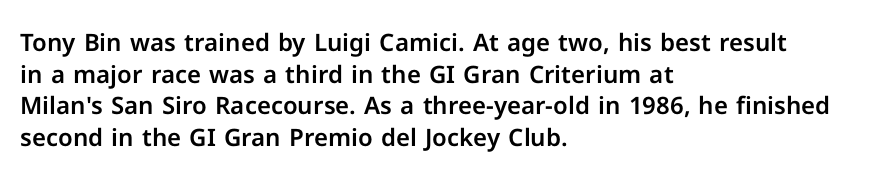
The image shows 24 px text type, upright; set left-aligned, normal line spacing (1.32x), normal letter spacing, not underlined.
